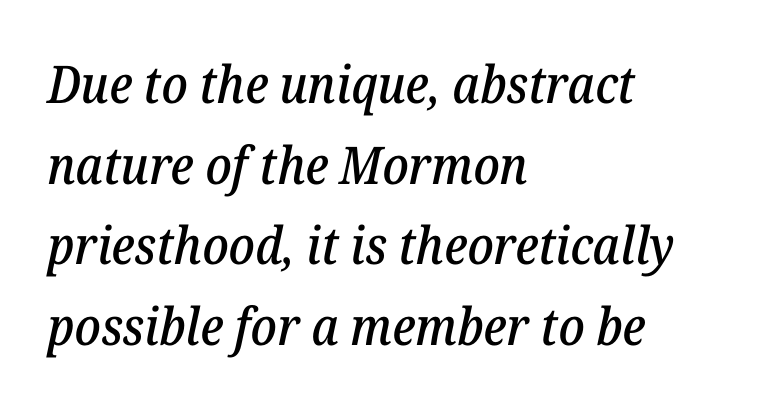
Q: Is the text italic (slanted)? A: Yes, it leans right by about 12 degrees.
Q: Is the typeface a serif or a sans-serif typeface? A: Serif.
Q: Is the text underlined? A: No.
Q: How is the paragraph aligned? A: Left-aligned.
Q: Is the spacing between letters normal or unusually wide? A: Normal.
Q: Is the spacing between lines tight, normal or loose? A: Normal.
Q: Width (condensed, normal, or wide)? A: Normal.
Q: Stroke contrast? A: Low.
Q: x-height? A: Medium.
Q: Monospaced? A: No.
